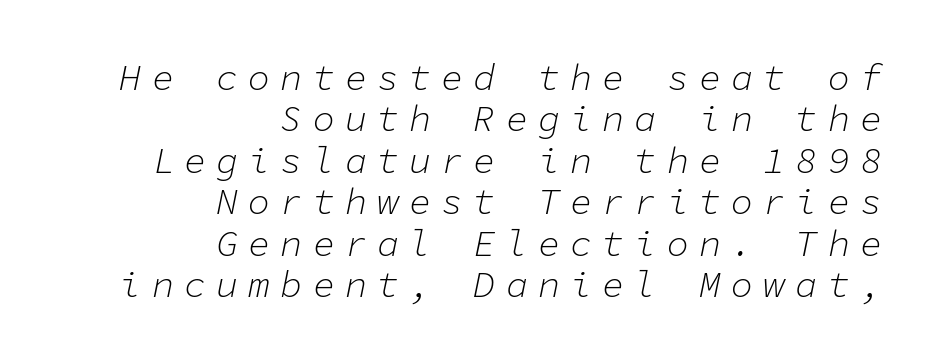
Q: Is the text bold? A: No.
Q: Is the text italic (slanted)? A: Yes, it leans right by about 11 degrees.
Q: Is the text underlined? A: No.
Q: How is the paragraph aligned? A: Right-aligned.
Q: Is the spacing between letters normal or unusually wide? A: Unusually wide.
Q: Is the spacing between lines tight, normal or loose? A: Tight.
Q: Width (condensed, normal, or wide)? A: Normal.
Q: Stroke contrast? A: Low.
Q: x-height? A: Medium.
Q: Monospaced? A: Yes.
